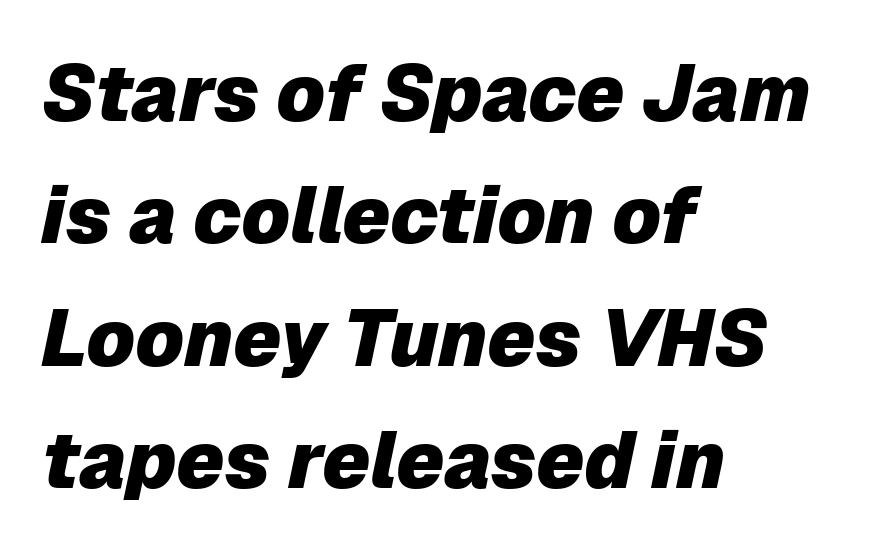
{"italic": "yes", "lean": "right", "slant_degrees": 12, "bold": "yes", "weight": "heavy", "width": "normal", "stroke_contrast": "low", "x_height": "medium", "monospaced": "no", "underline": "no", "align": "left", "line_spacing": "normal", "line_spacing_ratio": 1.55, "letter_spacing": "normal", "letter_spacing_em": 0.0, "glyph_px": 79}
